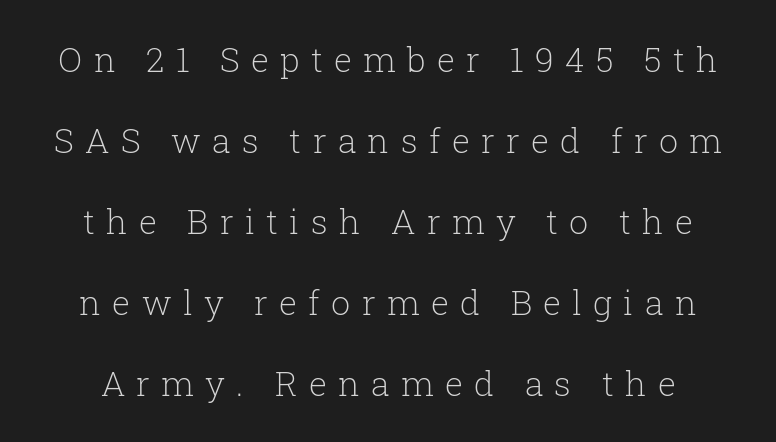
The image shows 34 px light serif type, upright; set loose line spacing (2.38x), unusually wide letter spacing (+0.33 em), not underlined; low stroke contrast and a medium x-height.
